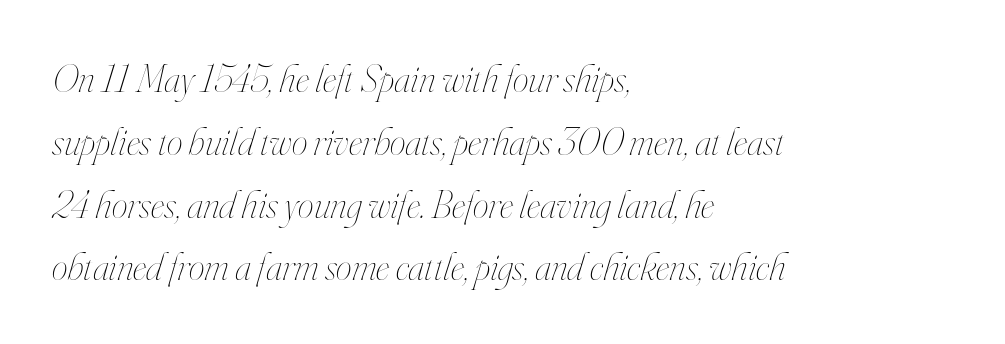
Weight class: somewhere from thin through regular. Baseline-to-baseline distance is the conventional proportion of letter height. The paragraph has a hard left edge and a soft right edge. Descender tails drop into unmarked territory. You can tell it's italic because the verticals aren't actually vertical.
